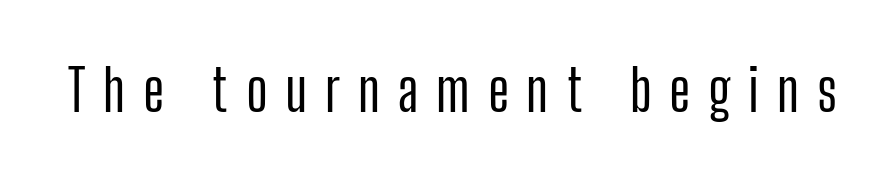
The string is rendered with underlining switched off. Proportional: the letters do not fall into vertical columns. Between one letter and the next there's a generous, obvious gap. The font family rendered here belongs to the sans-serif group.
